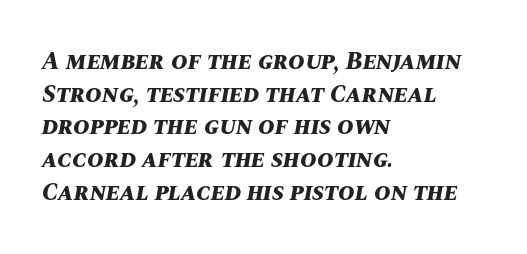
{"italic": "yes", "lean": "right", "slant_degrees": 10, "bold": "yes", "underline": "no", "align": "left", "line_spacing": "normal", "line_spacing_ratio": 1.31, "letter_spacing": "normal", "letter_spacing_em": 0.0, "glyph_px": 25}
